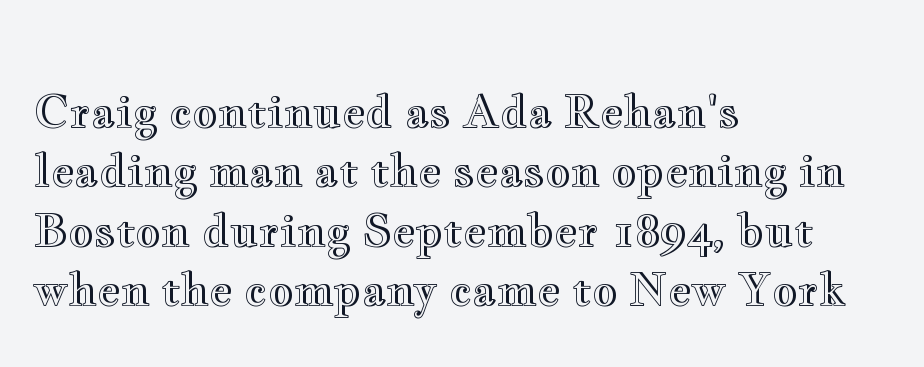
{"italic": "no", "width": "wide", "x_height": "small", "monospaced": "no", "underline": "no", "align": "left", "line_spacing": "normal", "line_spacing_ratio": 1.35, "letter_spacing": "normal", "letter_spacing_em": 0.0, "glyph_px": 44}
